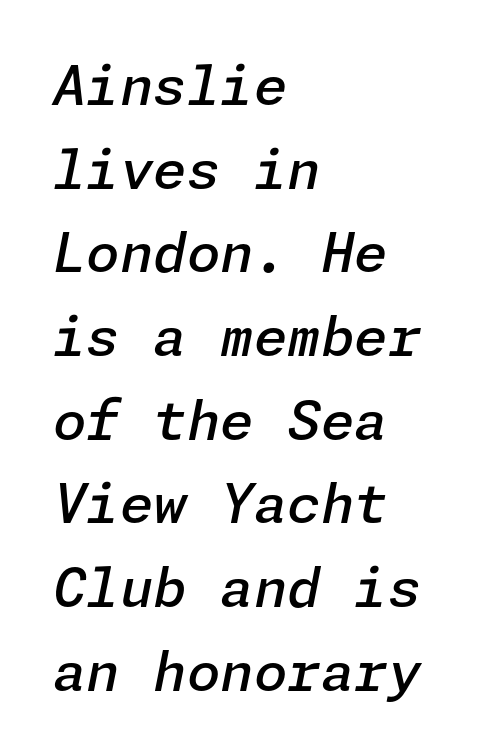
The image shows 54 px semibold type, italic (leaning right); set left-aligned, normal line spacing (1.55x), normal letter spacing, not underlined; low stroke contrast and a medium x-height.
